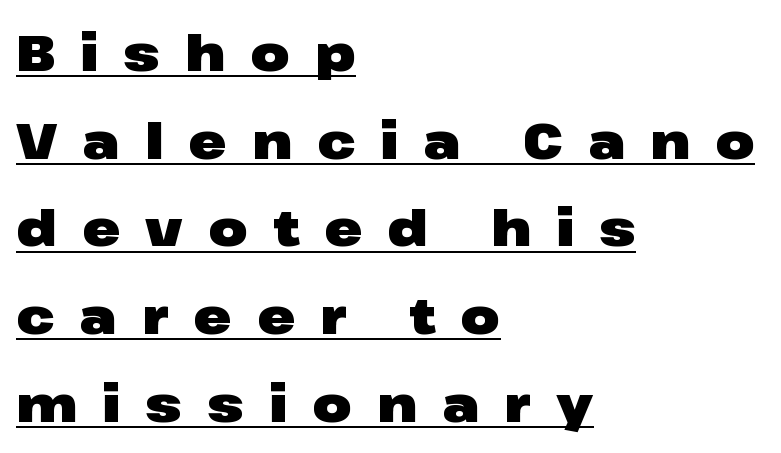
Horizontal alignment here is leftward, the default for most running prose. Ordinary non-slanted type is in use. Here the designer chose a conventional face with non-uniform glyph widths. Are there feet on the stems? There aren't — it's a sans. The type is letterspaced generously, with wide tracking. A dark, heavy texture on the line: the type is bold.
